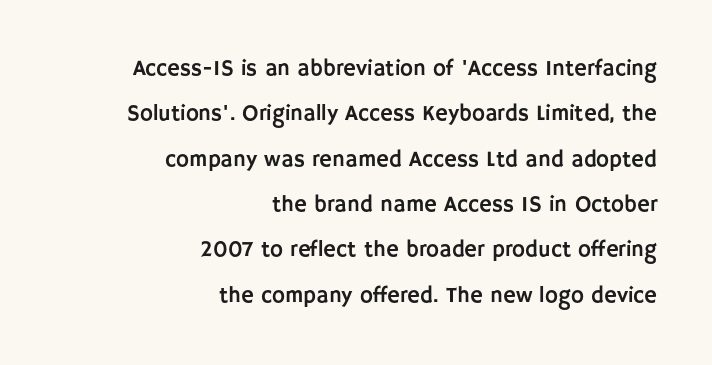
Q: Is the text italic (slanted)? A: No, it is upright.
Q: Is the text underlined? A: No.
Q: How is the paragraph aligned? A: Right-aligned.
Q: Is the spacing between letters normal or unusually wide? A: Normal.
Q: Is the spacing between lines tight, normal or loose? A: Loose.
